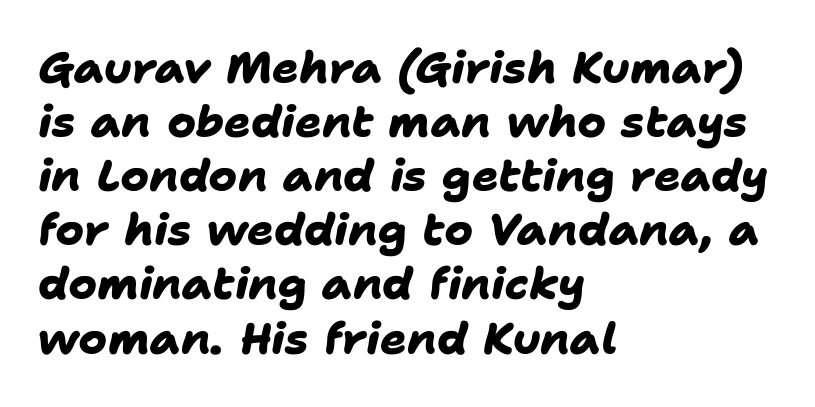
The image shows 44 px heavy sans-serif type; set left-aligned, line spacing 1.23x, normal letter spacing, not underlined; low stroke contrast and a medium x-height.
